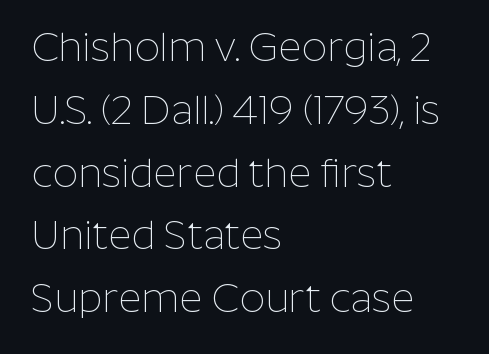
{"serif": "no", "italic": "no", "bold": "no", "weight": "thin", "width": "normal", "stroke_contrast": "low", "x_height": "medium", "monospaced": "no", "underline": "no", "align": "left", "line_spacing": "normal", "line_spacing_ratio": 1.57, "letter_spacing": "normal", "letter_spacing_em": 0.0, "glyph_px": 40}
